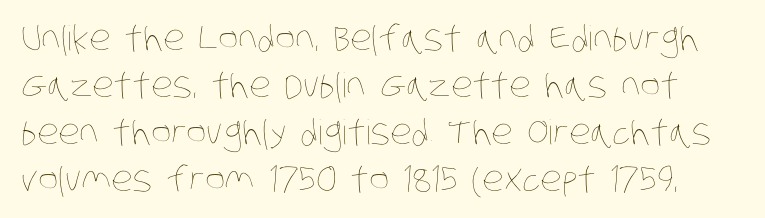
Q: Is the text bold? A: No.
Q: Is the text underlined? A: No.
Q: Is the spacing between letters normal or unusually wide? A: Normal.
Q: Is the spacing between lines tight, normal or loose? A: Normal.
Q: Width (condensed, normal, or wide)? A: Condensed.
Q: Stroke contrast? A: Low.
Q: x-height? A: Large.
Q: Monospaced? A: No.
